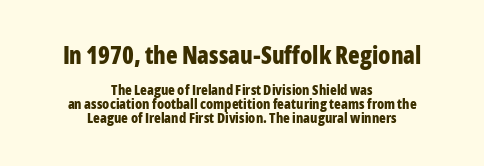
Q: Is the text bold? A: Yes.
Q: Is the text italic (slanted)? A: No, it is upright.
Q: Is the text underlined? A: No.
Q: How is the paragraph aligned? A: Centered.
Q: Is the spacing between letters normal or unusually wide? A: Normal.
Q: Is the spacing between lines tight, normal or loose? A: Tight.
Q: Which block of text is set in a larger size, the first (top) or the second (bottom)? A: The first (top) one.
